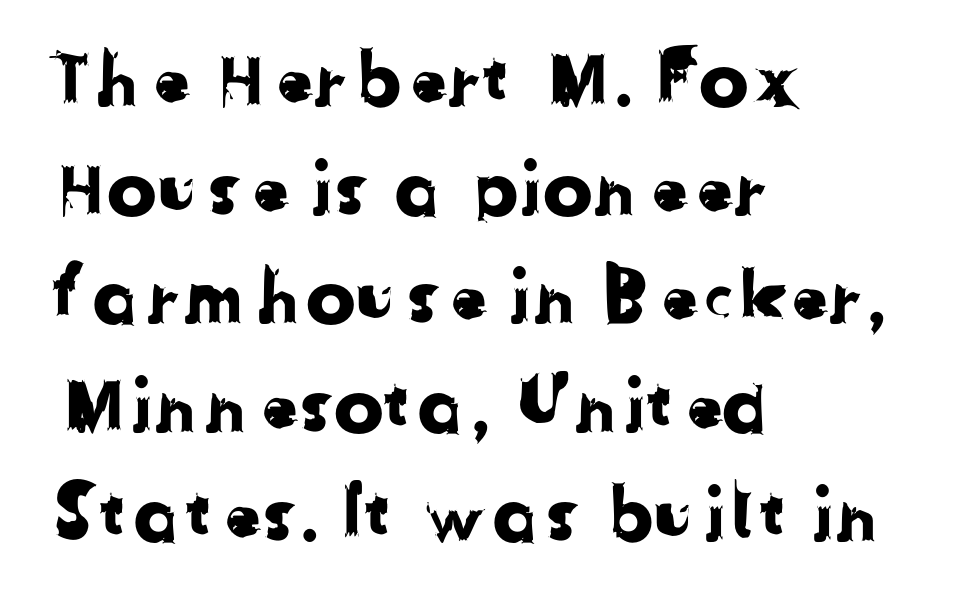
This rendering leaves character spacing at its baseline value. Stroke terminals: plain, sans-serif. Character widths vary here, with narrow letters taking less room than wide ones. The gap between lines stays unmarked. Short and long lines alike share a common starting point at left. The vertical gap from one line to the next is medium.
